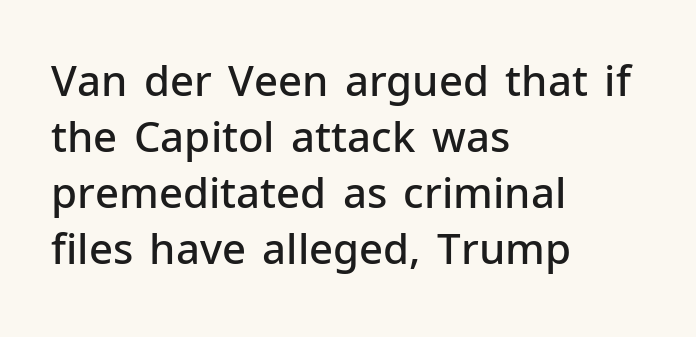
{"serif": "no", "italic": "no", "bold": "semi", "weight": "semibold", "width": "normal", "stroke_contrast": "low", "x_height": "medium", "monospaced": "no", "underline": "no", "align": "left", "line_spacing": "normal", "line_spacing_ratio": 1.33, "letter_spacing": "normal", "letter_spacing_em": 0.0, "glyph_px": 42}
